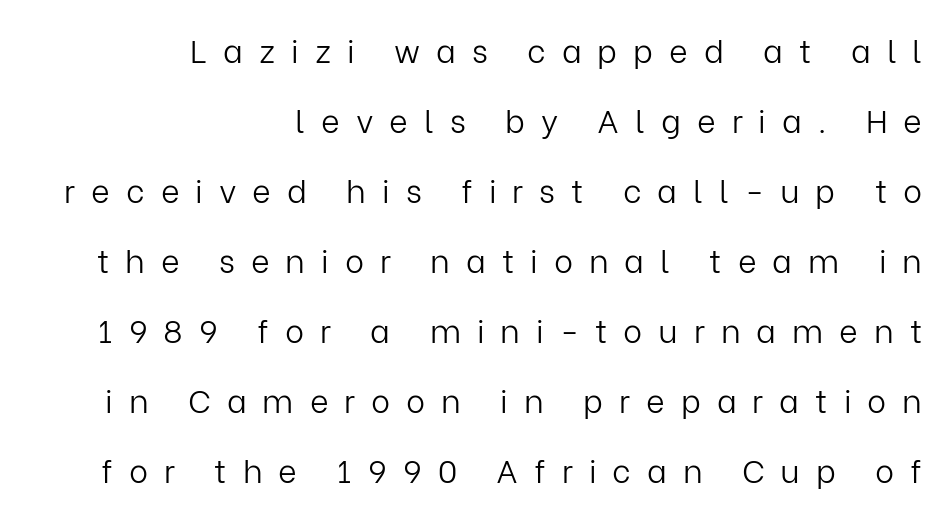
Q: Is the text bold? A: No.
Q: Is the text italic (slanted)? A: No, it is upright.
Q: Is the typeface a serif or a sans-serif typeface? A: Sans-serif.
Q: Is the text underlined? A: No.
Q: How is the paragraph aligned? A: Right-aligned.
Q: Is the spacing between letters normal or unusually wide? A: Unusually wide.
Q: Is the spacing between lines tight, normal or loose? A: Loose.
Q: Width (condensed, normal, or wide)? A: Normal.
Q: Stroke contrast? A: Low.
Q: x-height? A: Medium.
Q: Monospaced? A: No.
